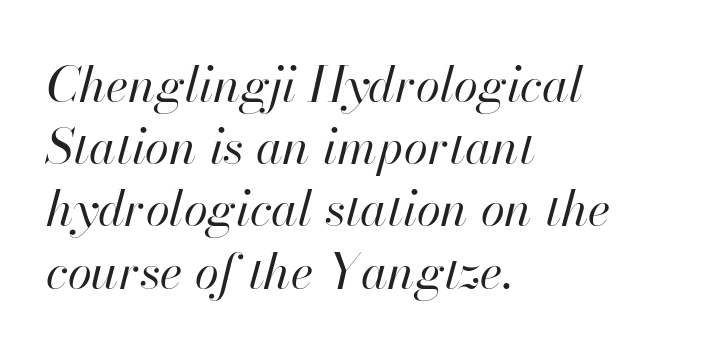
Q: Is the text bold? A: No.
Q: Is the text italic (slanted)? A: Yes, it leans right by about 13 degrees.
Q: Is the text underlined? A: No.
Q: How is the paragraph aligned? A: Left-aligned.
Q: Is the spacing between letters normal or unusually wide? A: Normal.
Q: Is the spacing between lines tight, normal or loose? A: Normal.
Q: Width (condensed, normal, or wide)? A: Normal.
Q: Stroke contrast? A: High.
Q: x-height? A: Small.
Q: Monospaced? A: No.
